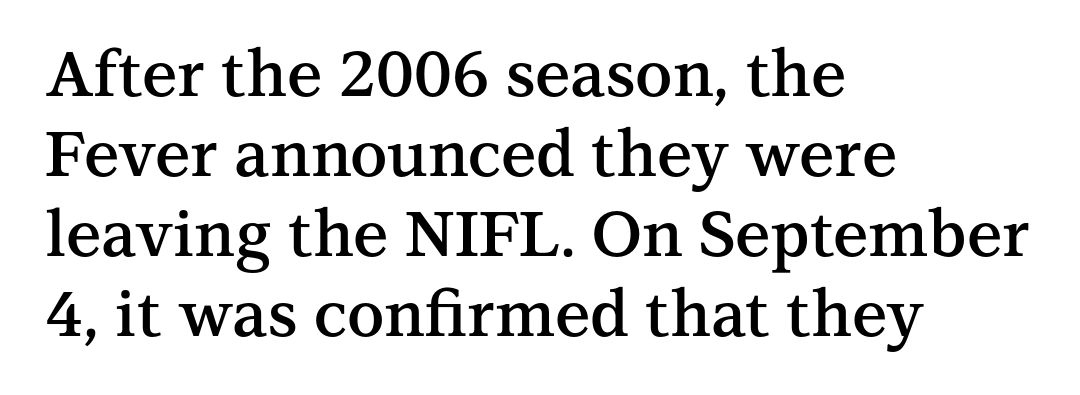
The image shows 63 px semibold serif type, upright; set left-aligned, normal line spacing (1.27x), normal letter spacing, not underlined; medium stroke contrast and a medium x-height.
